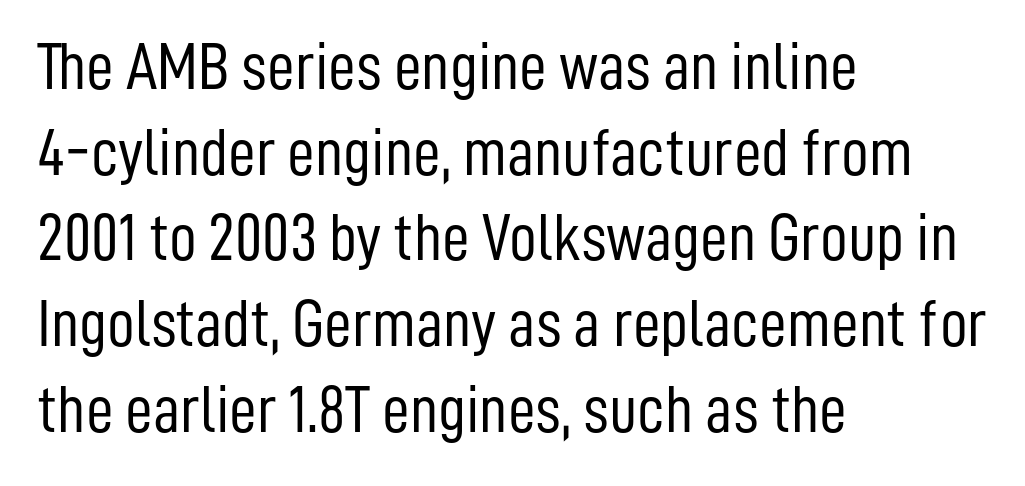
{"serif": "no", "italic": "no", "bold": "no", "weight": "light", "width": "condensed", "stroke_contrast": "low", "x_height": "medium", "monospaced": "no", "underline": "no", "align": "left", "line_spacing": "normal", "line_spacing_ratio": 1.26, "letter_spacing": "normal", "letter_spacing_em": 0.0, "glyph_px": 68}
